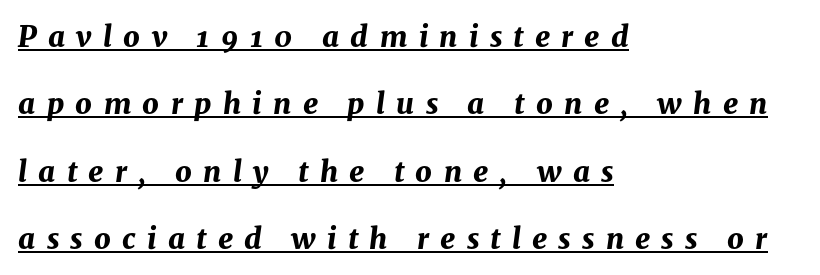
{"italic": "yes", "lean": "right", "slant_degrees": 8, "bold": "yes", "weight": "bold", "width": "normal", "stroke_contrast": "medium", "x_height": "medium", "monospaced": "no", "underline": "yes", "align": "left", "line_spacing": "loose", "line_spacing_ratio": 2.32, "letter_spacing": "wide", "letter_spacing_em": 0.39, "glyph_px": 29}
